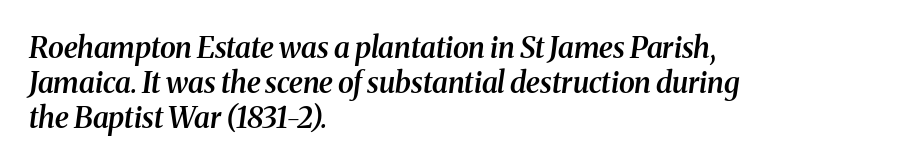
{"serif": "yes", "italic": "yes", "lean": "right", "slant_degrees": 8, "bold": "semi", "weight": "semibold", "width": "normal", "stroke_contrast": "medium", "x_height": "medium", "monospaced": "no", "underline": "no", "align": "left", "line_spacing_ratio": 1.2, "letter_spacing": "normal", "letter_spacing_em": 0.0, "glyph_px": 29}
